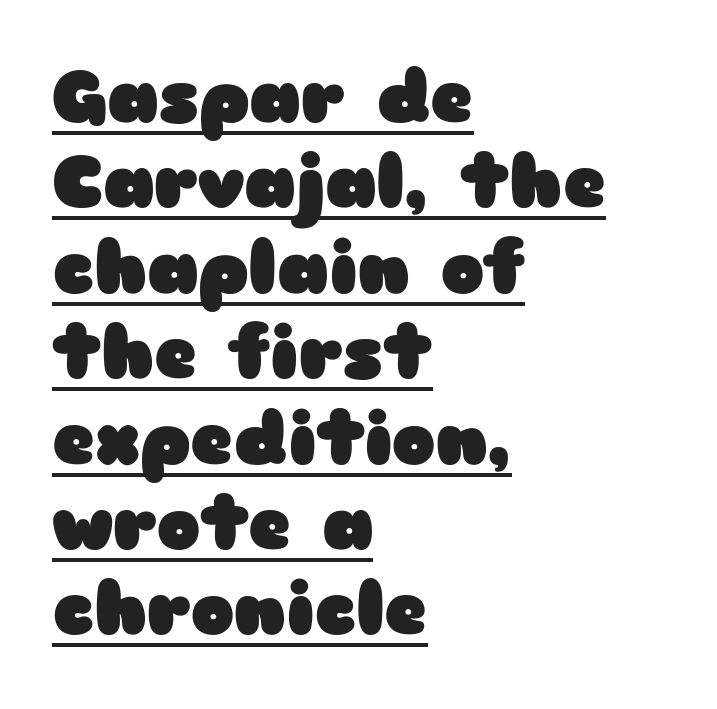
Typeset ragged right — the left edge is the straight one. Thick stems and heavy bowls — unmistakably bold. No extra tracking has been applied to these lines. Each letter's strokes conclude bluntly, with no projecting serifs. A rule runs beneath these lines of type. Do the letters lean? They stand straight.
